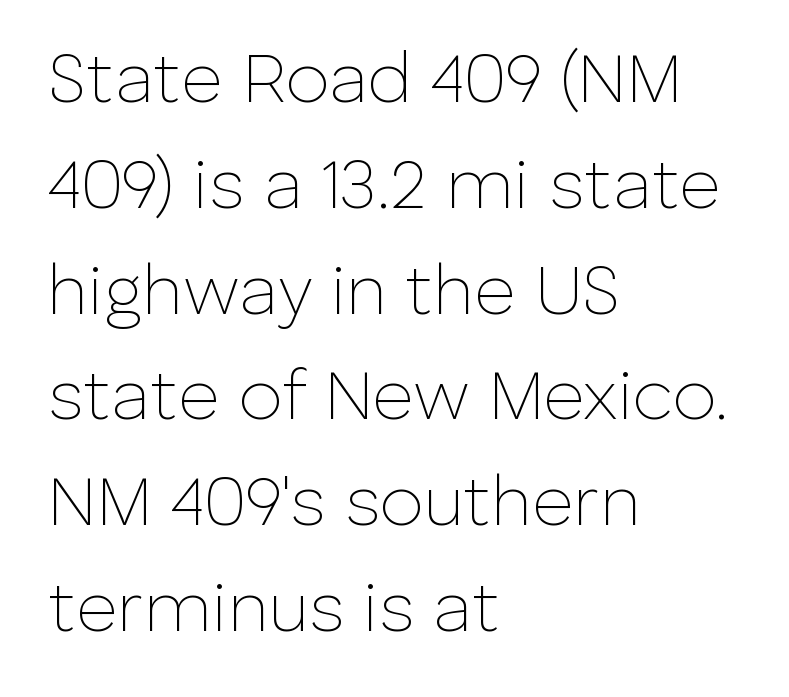
Q: Is the text bold? A: No.
Q: Is the text italic (slanted)? A: No, it is upright.
Q: Is the typeface a serif or a sans-serif typeface? A: Sans-serif.
Q: Is the text underlined? A: No.
Q: How is the paragraph aligned? A: Left-aligned.
Q: Is the spacing between letters normal or unusually wide? A: Normal.
Q: Is the spacing between lines tight, normal or loose? A: Normal.
Q: Width (condensed, normal, or wide)? A: Normal.
Q: Stroke contrast? A: Low.
Q: x-height? A: Medium.
Q: Monospaced? A: No.
